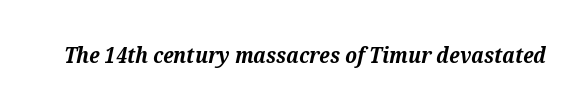
The image shows 22 px bold type, italic (leaning right); set normal letter spacing, not underlined.
